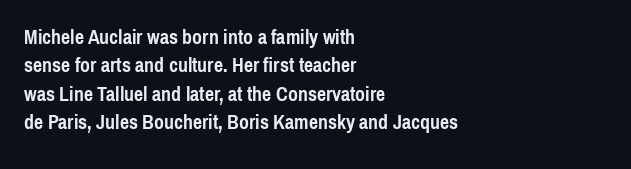
The image shows 20 px bold type, upright; set left-aligned, normal line spacing (1.42x), normal letter spacing, not underlined.
